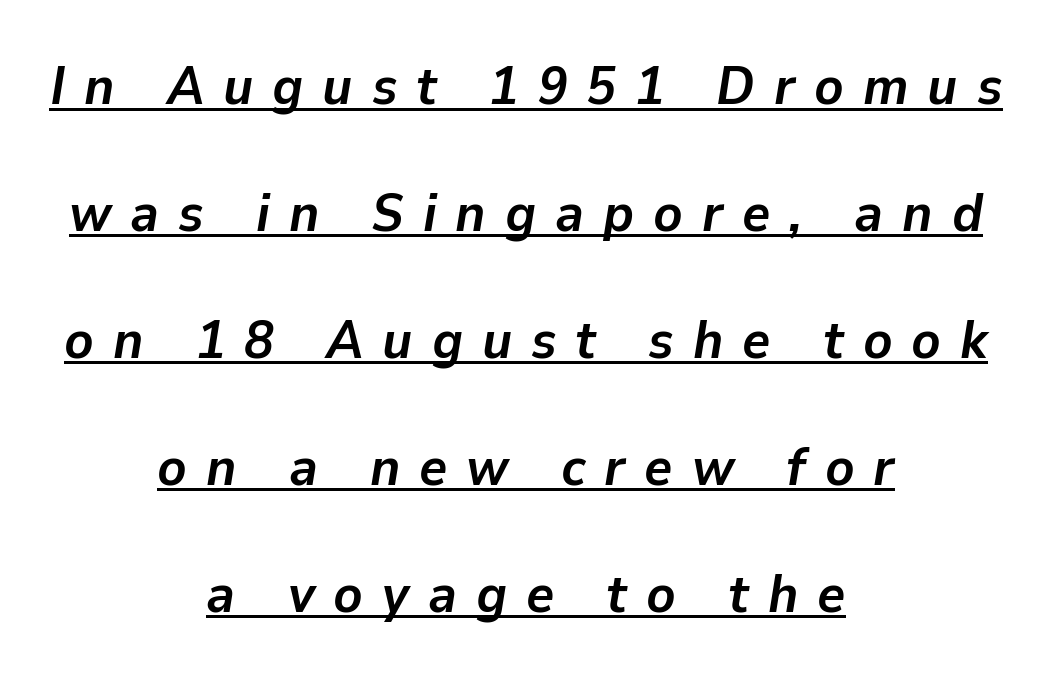
{"italic": "yes", "lean": "right", "slant_degrees": 9, "bold": "yes", "weight": "semibold", "width": "normal", "stroke_contrast": "low", "x_height": "medium", "monospaced": "no", "underline": "yes", "align": "center", "line_spacing": "loose", "line_spacing_ratio": 2.35, "letter_spacing": "wide", "letter_spacing_em": 0.35, "glyph_px": 54}
